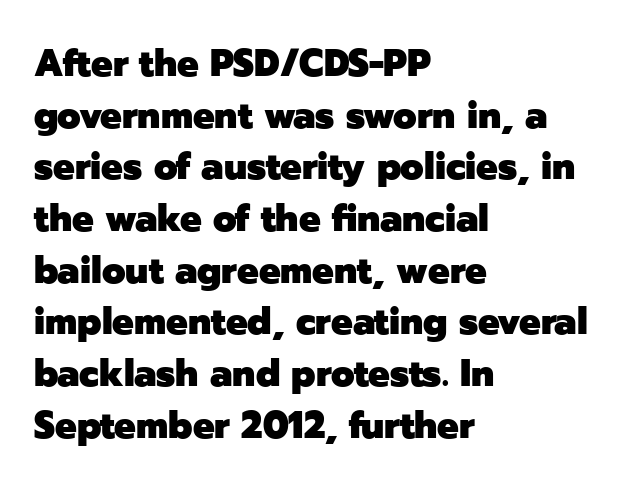
Q: Is the text bold? A: Yes.
Q: Is the text italic (slanted)? A: No, it is upright.
Q: Is the typeface a serif or a sans-serif typeface? A: Sans-serif.
Q: Is the text underlined? A: No.
Q: How is the paragraph aligned? A: Left-aligned.
Q: Is the spacing between letters normal or unusually wide? A: Normal.
Q: Is the spacing between lines tight, normal or loose? A: Normal.
Q: Width (condensed, normal, or wide)? A: Normal.
Q: Stroke contrast? A: Low.
Q: x-height? A: Medium.
Q: Monospaced? A: No.
